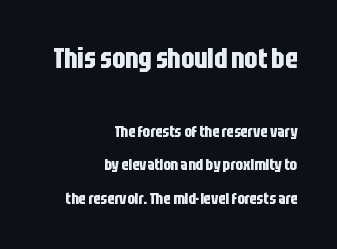
The image shows 28 px bold, condensed sans-serif type, upright; set right-aligned, loose line spacing (2.09x), normal letter spacing, not underlined; the first (top) block is 1.75x larger; low stroke contrast and a large x-height.
